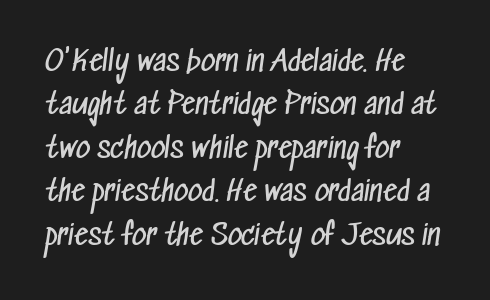
Q: Is the text bold? A: No.
Q: Is the typeface a serif or a sans-serif typeface? A: Sans-serif.
Q: Is the text underlined? A: No.
Q: How is the paragraph aligned? A: Left-aligned.
Q: Is the spacing between letters normal or unusually wide? A: Normal.
Q: Is the spacing between lines tight, normal or loose? A: Normal.
Q: Width (condensed, normal, or wide)? A: Condensed.
Q: Stroke contrast? A: Low.
Q: x-height? A: Medium.
Q: Monospaced? A: No.
